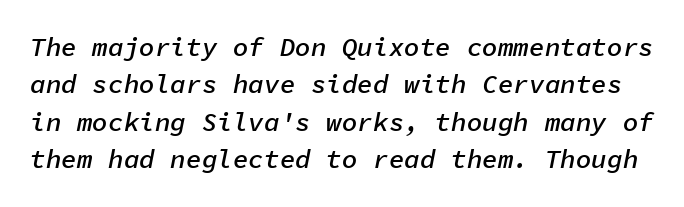
The space between consecutive lines is moderate. Only glyphs here, with clear space below each row. Strokes here are thickened, but only to semibold level. Is the type slanted? Yes — the strokes lean at a clear angle. Default kerning and tracking; the words read as compact shapes.
